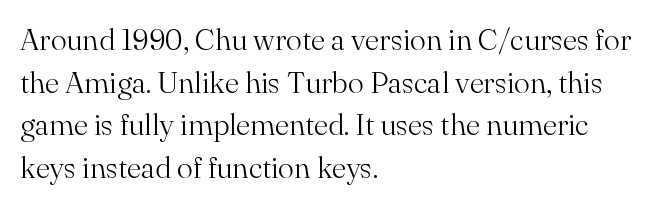
In terms of posture, this sample is upright. Each row of text sits above clean, open space. Each letter keeps its own natural width here, so spacing adapts to shape. The paragraph shown leans on its left margin.
